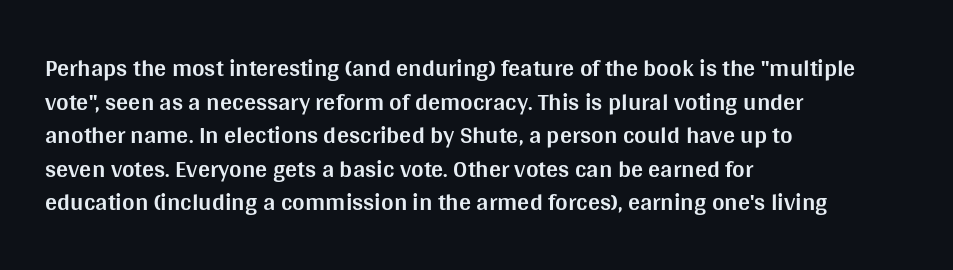
{"italic": "no", "bold": "yes", "underline": "no", "align": "left", "line_spacing": "normal", "line_spacing_ratio": 1.4, "letter_spacing": "normal", "letter_spacing_em": 0.0, "glyph_px": 24}
